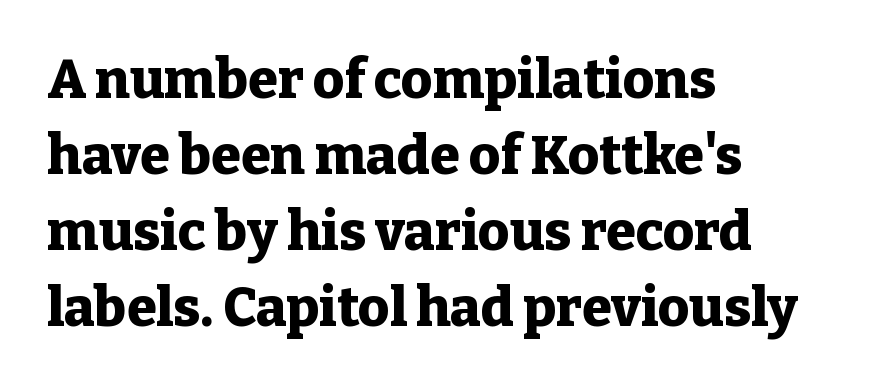
The face used here is proportionally spaced, like ordinary book or web type. Underlining? Definitely not there. Vertical strokes here are truly vertical. Rows of type keep a routine distance in the vertical direction. The letters are bold, with thick, heavy strokes.
